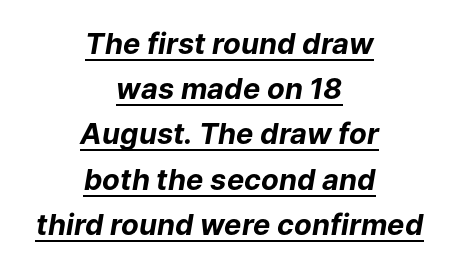
Q: Is the text bold? A: Yes.
Q: Is the text italic (slanted)? A: Yes, it leans right by about 9 degrees.
Q: Is the text underlined? A: Yes.
Q: How is the paragraph aligned? A: Centered.
Q: Is the spacing between letters normal or unusually wide? A: Normal.
Q: Is the spacing between lines tight, normal or loose? A: Normal.
Q: Width (condensed, normal, or wide)? A: Normal.
Q: Stroke contrast? A: Low.
Q: x-height? A: Medium.
Q: Monospaced? A: No.
